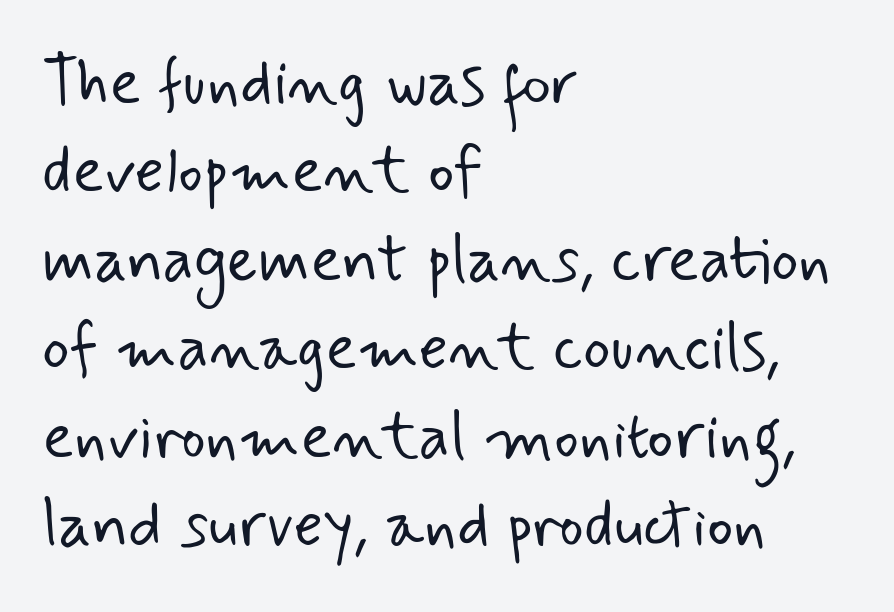
Students, note that the glyphs here touch the page at normal intervals. Each letter keeps its own natural width here, so spacing adapts to shape. These lines stack with their left ends in a neat column. Grotesque or geometric, the face here clearly has no serifs. The foot of each line stays bare and open.
